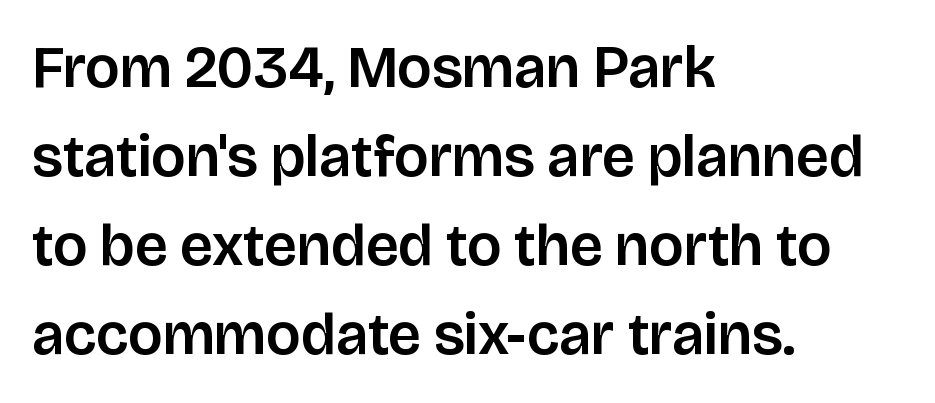
Quick note: interline space is typical. Each letter keeps its own natural width here, so spacing adapts to shape. Tracking here is standard; glyphs follow each other at the usual distance. The baseline area is clear. A typesetter would label this face a sans.
